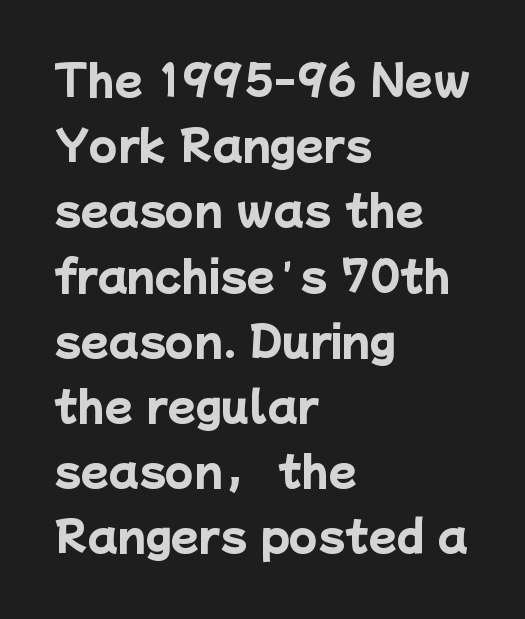
Summary of weight: heavy, a full bold. Reading down the column, the eye jumps a familiar distance to each next line. Honestly, there is no underline to notice here at all. A typesetter would call this zero additional tracking. The ragged edge is on the right, which tells us the setting is flush left.
